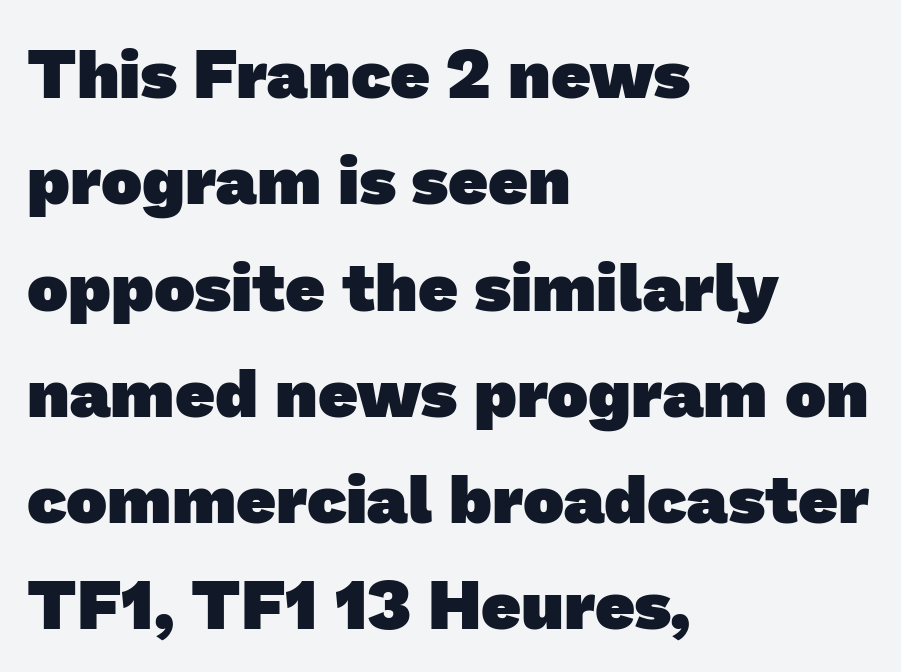
This sample has the flowing, uneven cadence of proportional lettering. Typesetter's note: full bold, strokes at maximum text heaviness. The tracking reads as untouched default to a designer's eye. Underlining? Definitely not there. The rendering uses a moderate line-height, typical for paragraphs.
